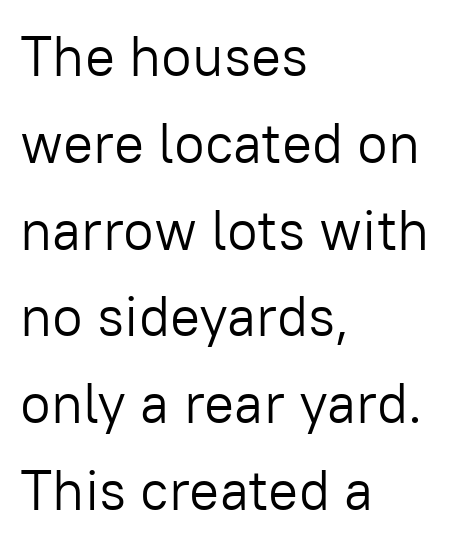
Q: Is the text bold? A: No.
Q: Is the text italic (slanted)? A: No, it is upright.
Q: Is the typeface a serif or a sans-serif typeface? A: Sans-serif.
Q: Is the text underlined? A: No.
Q: How is the paragraph aligned? A: Left-aligned.
Q: Is the spacing between letters normal or unusually wide? A: Normal.
Q: Is the spacing between lines tight, normal or loose? A: Normal.
Q: Width (condensed, normal, or wide)? A: Normal.
Q: Stroke contrast? A: Low.
Q: x-height? A: Medium.
Q: Monospaced? A: No.
